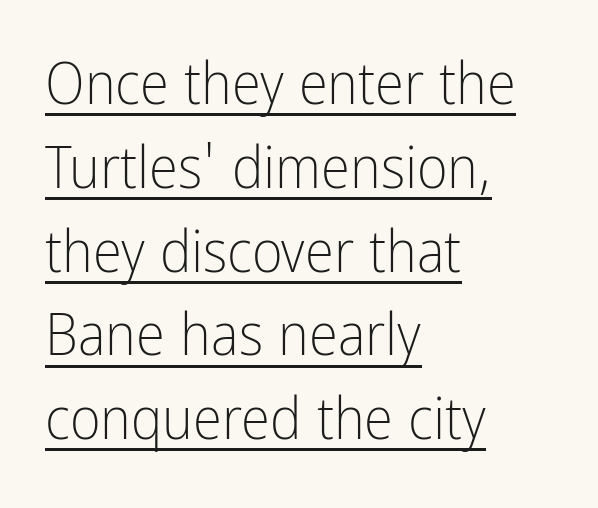
Q: Is the text bold? A: No.
Q: Is the text italic (slanted)? A: No, it is upright.
Q: Is the typeface a serif or a sans-serif typeface? A: Sans-serif.
Q: Is the text underlined? A: Yes.
Q: How is the paragraph aligned? A: Left-aligned.
Q: Is the spacing between letters normal or unusually wide? A: Normal.
Q: Is the spacing between lines tight, normal or loose? A: Normal.
Q: Width (condensed, normal, or wide)? A: Condensed.
Q: Stroke contrast? A: Low.
Q: x-height? A: Medium.
Q: Monospaced? A: No.
